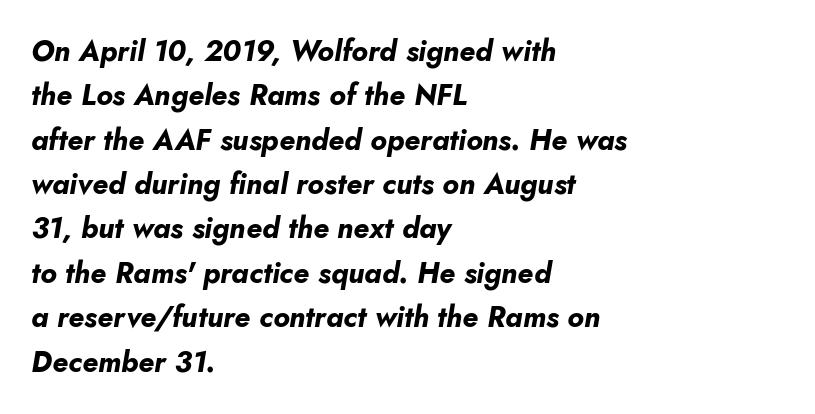
{"italic": "yes", "lean": "right", "slant_degrees": 10, "bold": "yes", "weight": "bold", "width": "normal", "stroke_contrast": "low", "x_height": "small", "monospaced": "no", "underline": "no", "align": "left", "line_spacing": "normal", "line_spacing_ratio": 1.53, "letter_spacing": "normal", "letter_spacing_em": 0.0, "glyph_px": 29}
